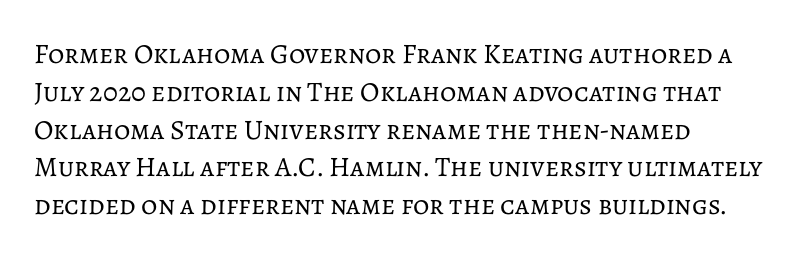
The image shows 28 px regular-weight type, upright; set left-aligned, normal line spacing (1.35x), normal letter spacing, not underlined; low stroke contrast and a medium x-height.
